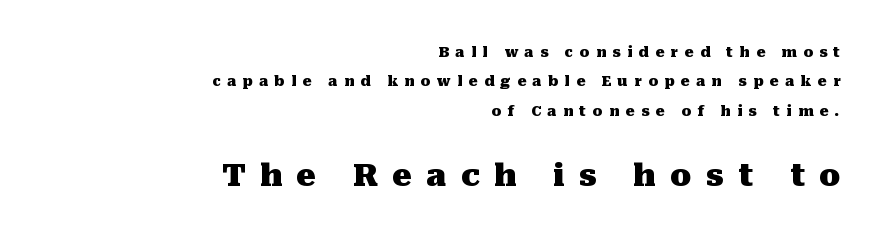
The image shows 31 px heavy serif type, upright; set right-aligned, loose line spacing (2.1x), unusually wide letter spacing (+0.46 em), not underlined; the second (bottom) block is 2.21x larger; medium stroke contrast and a medium x-height.
